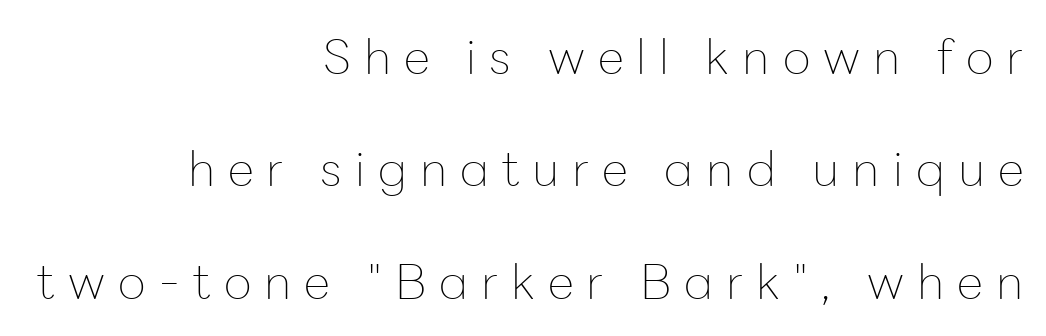
{"serif": "no", "italic": "no", "bold": "no", "weight": "thin", "width": "normal", "stroke_contrast": "low", "x_height": "medium", "monospaced": "no", "underline": "no", "align": "right", "line_spacing": "loose", "line_spacing_ratio": 2.34, "letter_spacing": "wide", "letter_spacing_em": 0.27, "glyph_px": 48}
